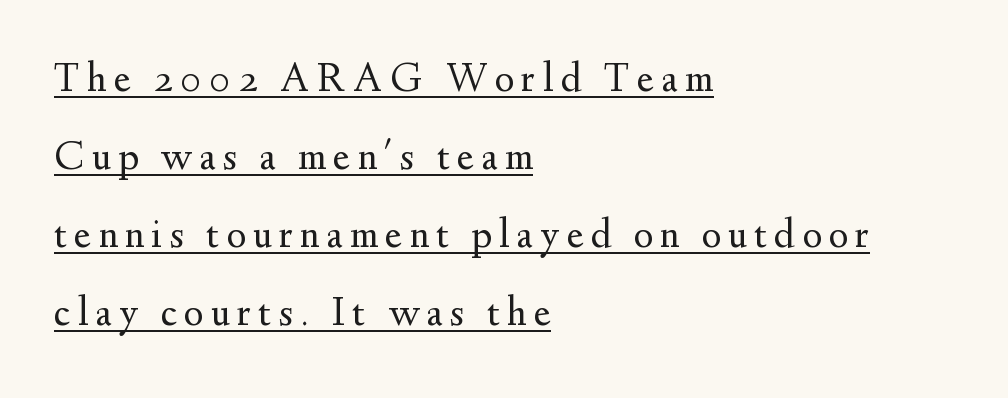
{"serif": "yes", "italic": "no", "bold": "no", "weight": "regular", "width": "normal", "stroke_contrast": "medium", "x_height": "small", "monospaced": "no", "underline": "yes", "align": "left", "line_spacing": "loose", "line_spacing_ratio": 1.9, "glyph_px": 41}
